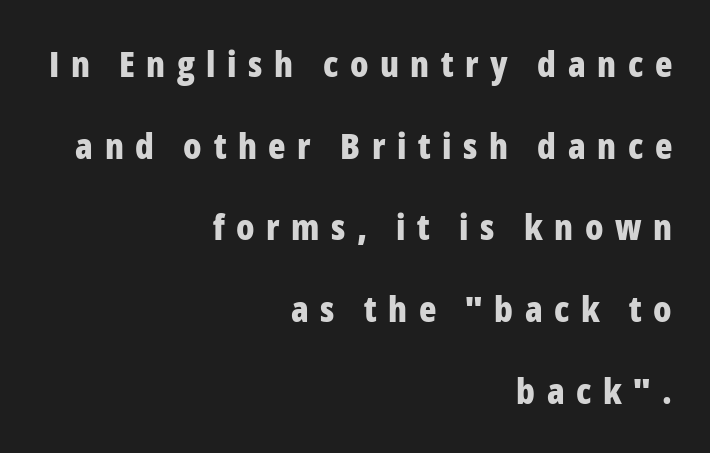
{"serif": "no", "italic": "no", "bold": "yes", "weight": "bold", "width": "condensed", "stroke_contrast": "low", "x_height": "medium", "monospaced": "no", "underline": "no", "align": "right", "line_spacing": "loose", "line_spacing_ratio": 2.27, "letter_spacing": "wide", "letter_spacing_em": 0.32, "glyph_px": 36}
